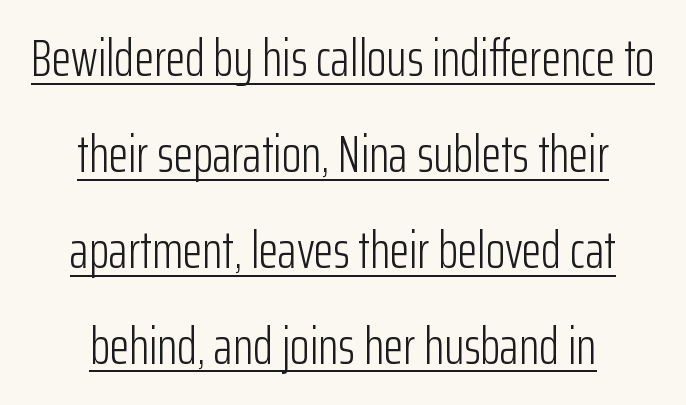
Q: Is the text bold? A: No.
Q: Is the text italic (slanted)? A: No, it is upright.
Q: Is the typeface a serif or a sans-serif typeface? A: Sans-serif.
Q: Is the text underlined? A: Yes.
Q: How is the paragraph aligned? A: Centered.
Q: Is the spacing between letters normal or unusually wide? A: Normal.
Q: Width (condensed, normal, or wide)? A: Condensed.
Q: Stroke contrast? A: Low.
Q: x-height? A: Medium.
Q: Monospaced? A: No.
